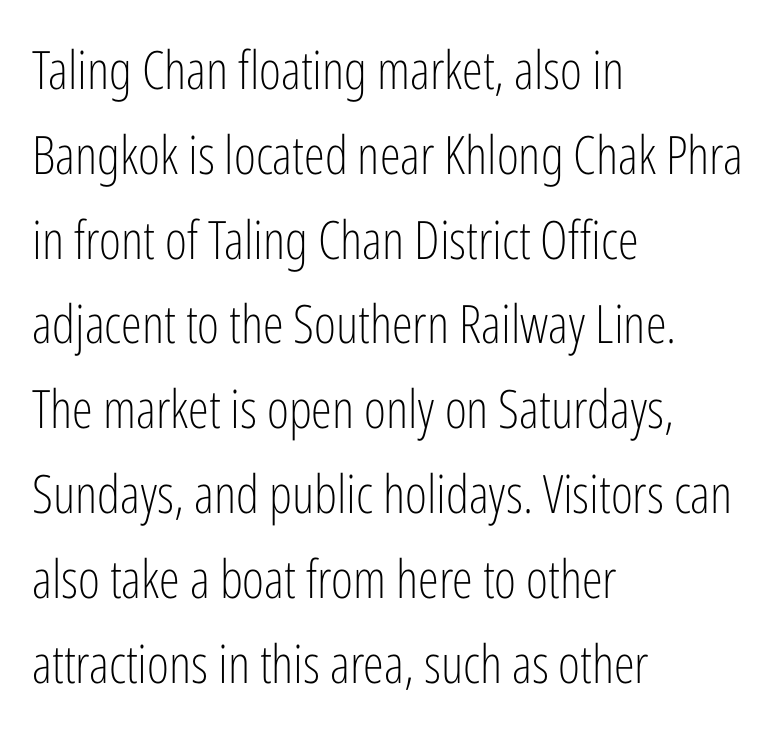
Q: Is the text bold? A: No.
Q: Is the text italic (slanted)? A: No, it is upright.
Q: Is the typeface a serif or a sans-serif typeface? A: Sans-serif.
Q: Is the text underlined? A: No.
Q: How is the paragraph aligned? A: Left-aligned.
Q: Is the spacing between letters normal or unusually wide? A: Normal.
Q: Is the spacing between lines tight, normal or loose? A: Normal.
Q: Width (condensed, normal, or wide)? A: Condensed.
Q: Stroke contrast? A: Low.
Q: x-height? A: Medium.
Q: Monospaced? A: No.
